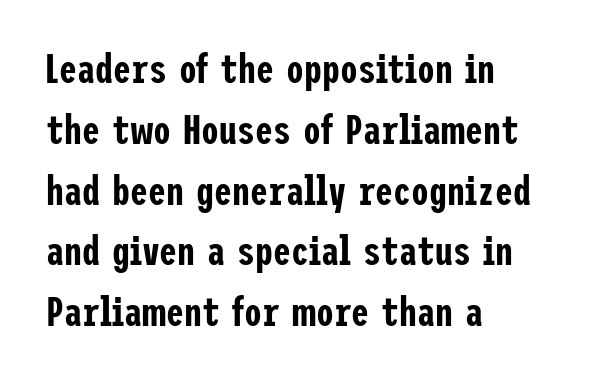
The string is rendered with underlining switched off. Caption: standard tracking, unaltered. Baseline-to-baseline distance is the conventional proportion of letter height. These lines stack with their left ends in a neat column. The specimen reads as upright at a glance.
